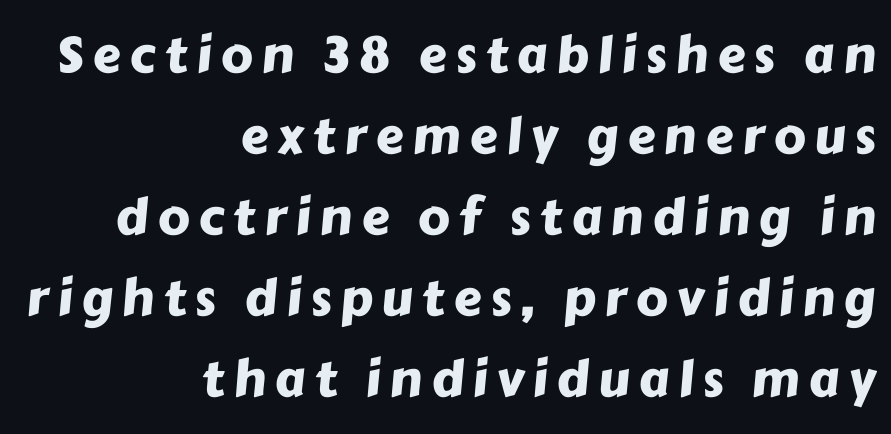
The image shows 50 px sans-serif type; set right-aligned, normal line spacing (1.62x), not underlined; low stroke contrast and a medium x-height.
